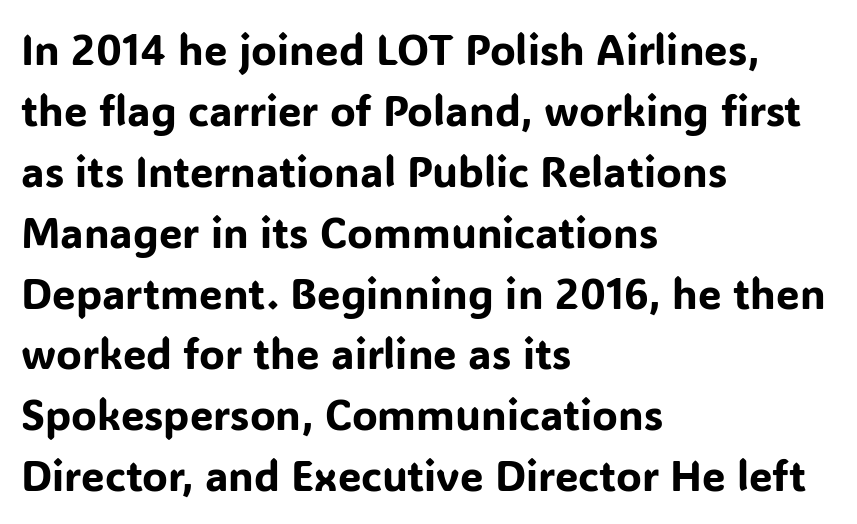
Only glyphs here, with clear space below each row. These lines are rendered in a variable-pitch font. The paragraph has a hard left edge and a soft right edge. Tall strokes in this sample are plumb rather than angled. Stroke terminals: plain, sans-serif.
